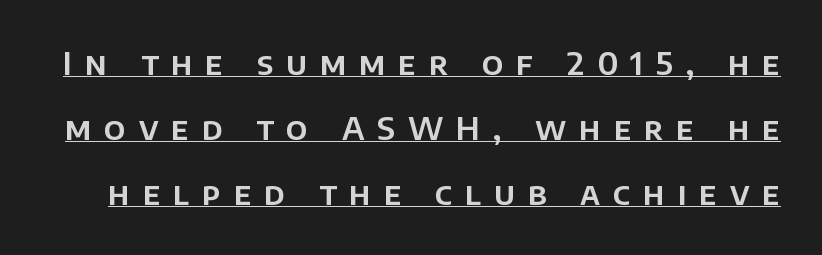
Q: Is the text italic (slanted)? A: No, it is upright.
Q: Is the typeface a serif or a sans-serif typeface? A: Sans-serif.
Q: Is the text underlined? A: Yes.
Q: Is the spacing between letters normal or unusually wide? A: Unusually wide.
Q: Is the spacing between lines tight, normal or loose? A: Loose.
Q: Width (condensed, normal, or wide)? A: Normal.
Q: Stroke contrast? A: Low.
Q: x-height? A: Large.
Q: Monospaced? A: No.
